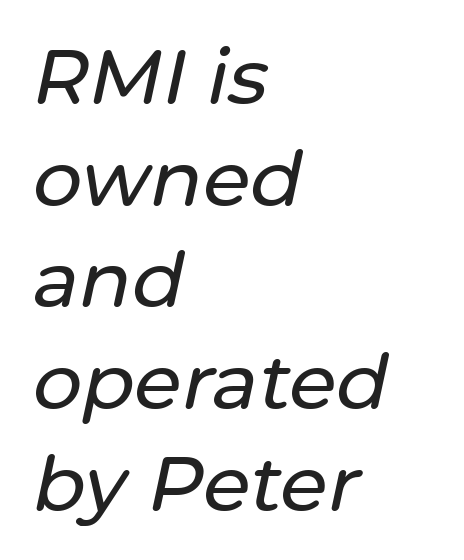
Q: Is the text italic (slanted)? A: Yes, it leans right by about 12 degrees.
Q: Is the text underlined? A: No.
Q: How is the paragraph aligned? A: Left-aligned.
Q: Is the spacing between letters normal or unusually wide? A: Normal.
Q: Is the spacing between lines tight, normal or loose? A: Normal.
Q: Width (condensed, normal, or wide)? A: Normal.
Q: Stroke contrast? A: Low.
Q: x-height? A: Medium.
Q: Monospaced? A: No.
